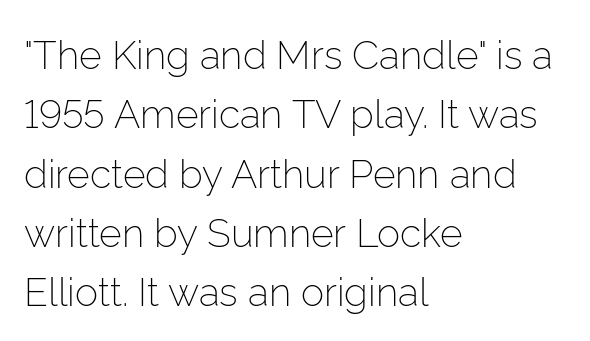
{"serif": "no", "italic": "no", "bold": "no", "weight": "light", "width": "normal", "stroke_contrast": "low", "x_height": "medium", "monospaced": "no", "underline": "no", "align": "left", "line_spacing": "normal", "line_spacing_ratio": 1.52, "letter_spacing": "normal", "letter_spacing_em": 0.0, "glyph_px": 39}
